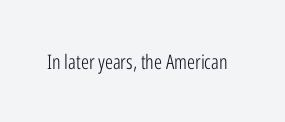
Q: Is the text bold? A: No.
Q: Is the text italic (slanted)? A: No, it is upright.
Q: Is the text underlined? A: No.
Q: Is the spacing between letters normal or unusually wide? A: Normal.
